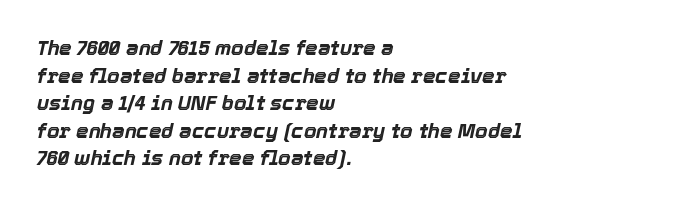
The image shows 20 px bold type, italic (leaning right); set left-aligned, normal line spacing (1.38x), normal letter spacing, not underlined.
